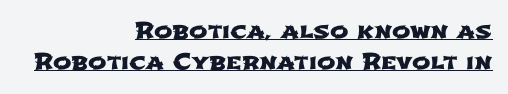
Q: Is the text underlined? A: Yes.
Q: How is the paragraph aligned? A: Right-aligned.
Q: Is the spacing between letters normal or unusually wide? A: Normal.
Q: Is the spacing between lines tight, normal or loose? A: Normal.
